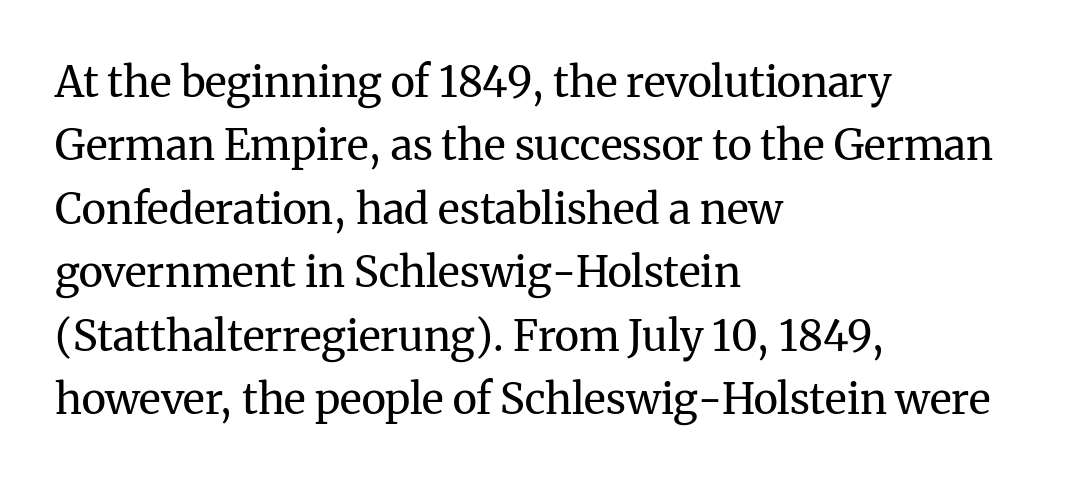
Q: Is the text bold? A: No.
Q: Is the text italic (slanted)? A: No, it is upright.
Q: Is the typeface a serif or a sans-serif typeface? A: Serif.
Q: Is the text underlined? A: No.
Q: How is the paragraph aligned? A: Left-aligned.
Q: Is the spacing between letters normal or unusually wide? A: Normal.
Q: Is the spacing between lines tight, normal or loose? A: Normal.
Q: Width (condensed, normal, or wide)? A: Normal.
Q: Stroke contrast? A: Medium.
Q: x-height? A: Medium.
Q: Monospaced? A: No.
